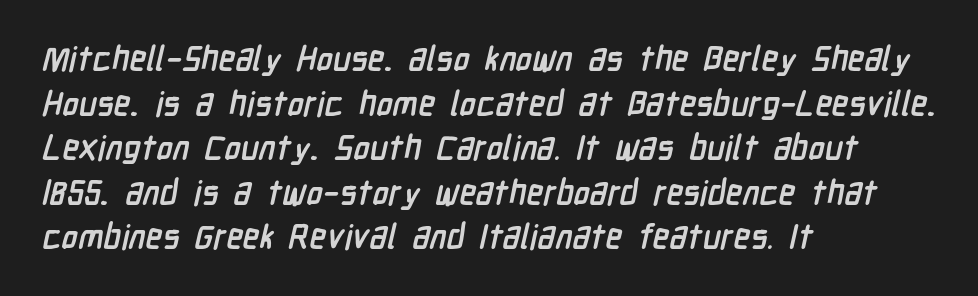
The letters are bold, with thick, heavy strokes. Honestly, there is no underline to notice here at all. If you drew a ruler down the left edge, every line would touch it. The passage shown stacks its lines at a standard gap. The face used here is proportionally spaced, like ordinary book or web type.
